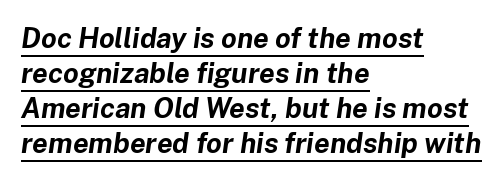
Weight check: bold — yes, fully. The lines sit at an ordinary, default distance from one another. Students, note that the glyphs here touch the page at normal intervals. The rag falls on the right side of this text block. Quick note: underline on.
